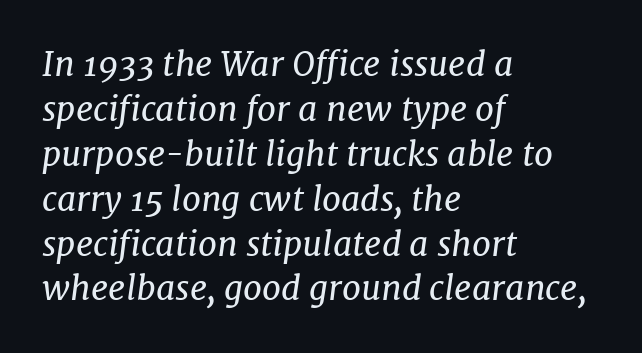
The image shows 34 px regular-weight serif type, italic (leaning right); set left-aligned, normal line spacing (1.32x), normal letter spacing, not underlined; low stroke contrast and a medium x-height.
